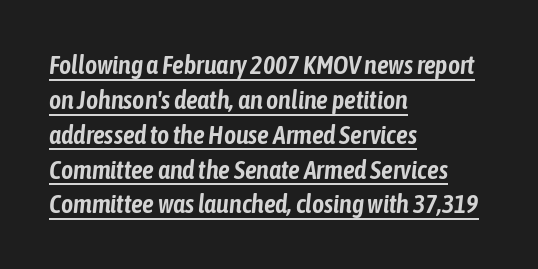
The image shows 26 px text type, italic (leaning right); set left-aligned, normal line spacing (1.34x), normal letter spacing, underlined.
